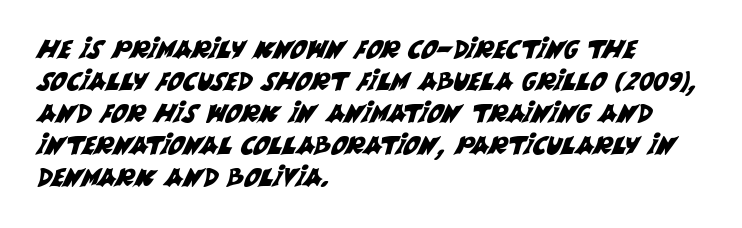
Descenders hang freely into open space. Line starts are locked; line ends wander. Characters follow at the spacing the type designer built in. A normal amount of white space separates one row of letters from the next.
